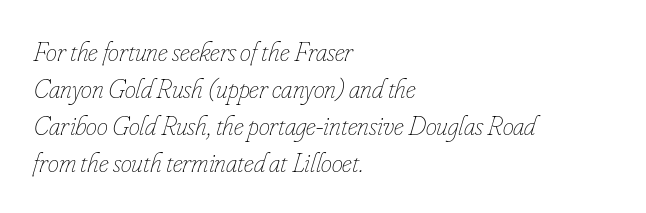
Glyph-to-glyph distance matches everyday printed text. The leading is moderate, giving the passage an even texture. Descender tails drop into unmarked territory. Would a proofreader flag this as italicized? Yes. Left-aligned paragraph, ragged on the right. The passage shown is typed in a proportional face where columns would drift.
